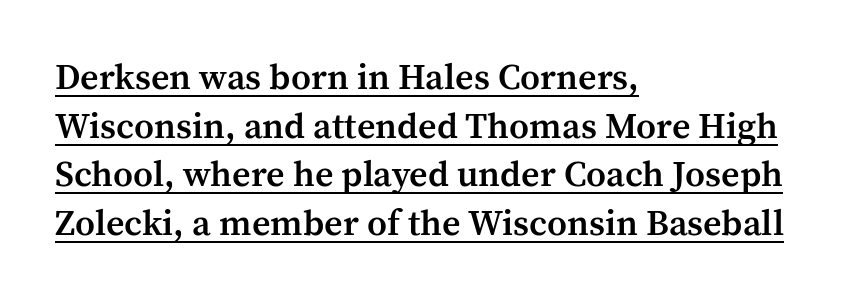
The image shows 36 px semibold serif type, upright; set left-aligned, normal line spacing (1.35x), normal letter spacing, underlined; medium stroke contrast and a medium x-height.
